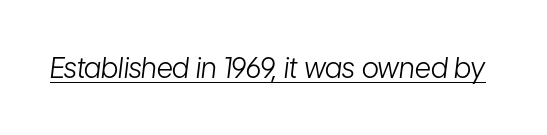
The typography opts for an oblique posture over an upright one. Ink coverage per letter is moderate at most. Think of a printed novel: that variable character pitch is what you see here. Look at the tracking — it's just the regular setting, nothing added. The string is rendered with underlining switched on.
